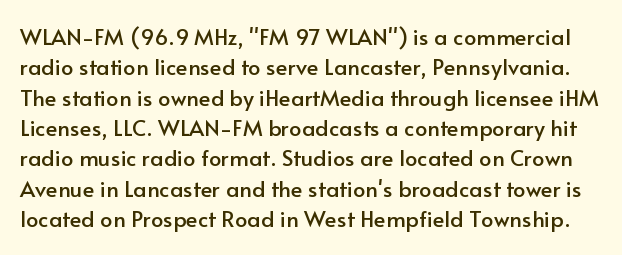
The image shows 22 px text type, upright; set normal line spacing (1.38x), normal letter spacing, not underlined.
